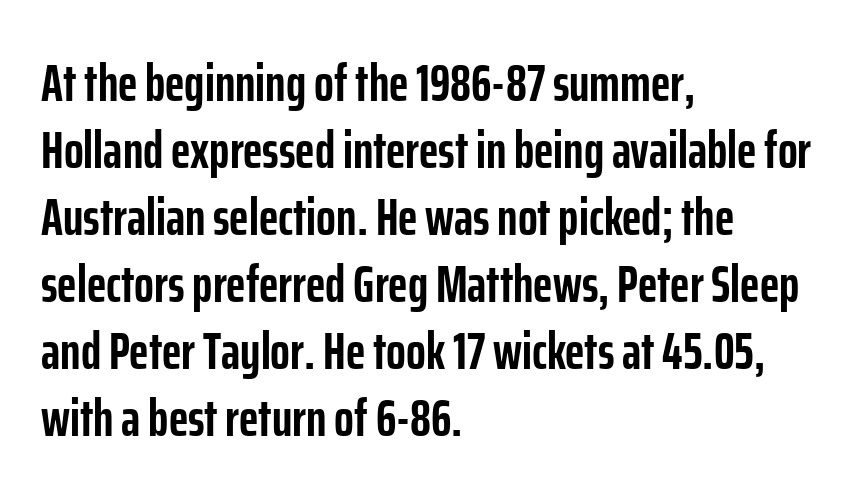
The image shows 52 px semibold, condensed sans-serif type, upright; set left-aligned, normal line spacing (1.29x), normal letter spacing, not underlined; low stroke contrast and a medium x-height.
